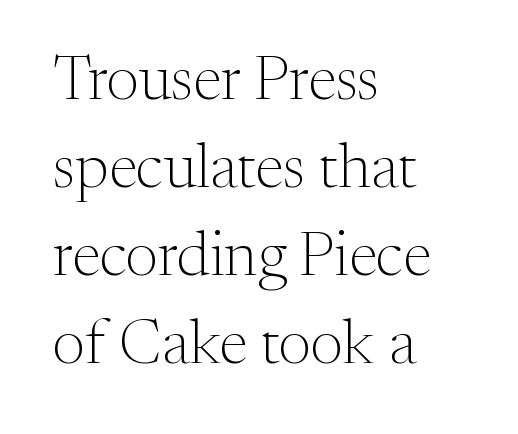
The image shows 62 px light serif type, upright; set left-aligned, normal line spacing (1.42x), normal letter spacing, not underlined; medium stroke contrast and a medium x-height.
